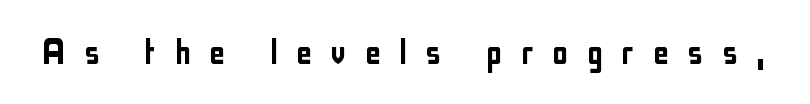
The image shows 41 px condensed sans-serif type, upright; set unusually wide letter spacing (+0.44 em), not underlined; low stroke contrast and a medium x-height.
